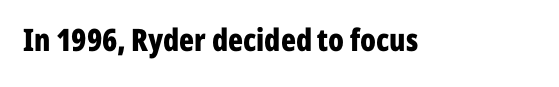
{"serif": "no", "italic": "no", "bold": "yes", "weight": "bold", "width": "condensed", "stroke_contrast": "low", "x_height": "medium", "monospaced": "no", "underline": "no", "letter_spacing": "normal", "letter_spacing_em": 0.0, "glyph_px": 31}
